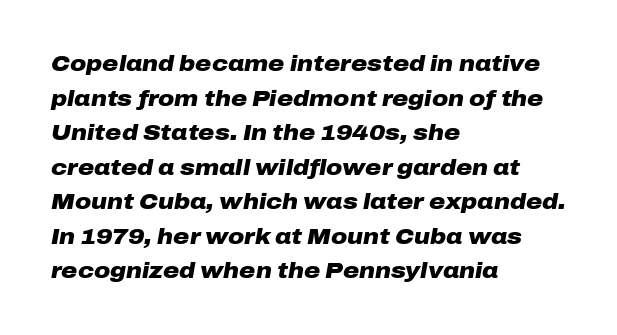
Teacher's note: observe the even left margin — that is flush-left alignment. Letter spacing: default. Look at the stroke-to-counter ratio: heavy, a bold. The passage shown leans; its letterforms are oblique. The designer left line spacing at the default.
